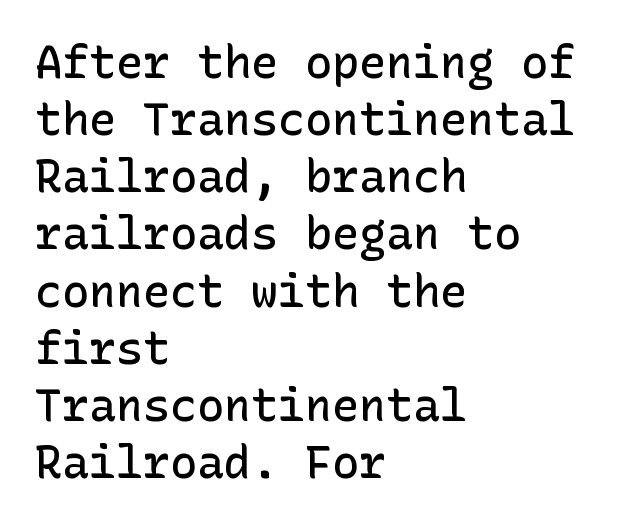
Reading down the column, the eye jumps a familiar distance to each next line. A student would call this left alignment; a typographer would say flush left, rag right. This rendering employs a face without finishing strokes, i.e., a sans-serif. Italic: no, the glyphs are upright roman. The foot of each line stays bare and open.
